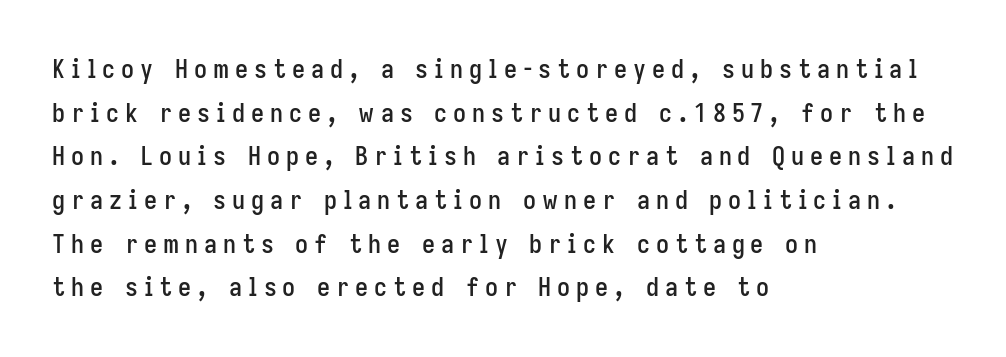
{"italic": "no", "underline": "no", "align": "left", "line_spacing": "normal", "line_spacing_ratio": 1.68, "letter_spacing": "wide", "letter_spacing_em": 0.23, "glyph_px": 26}
